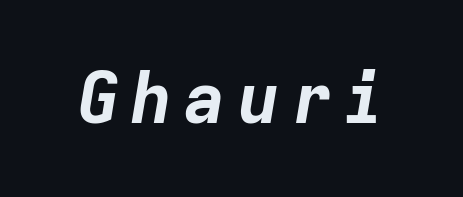
Slanted lettering throughout. The words here are not underlined. Bold? Absolutely — the strokes are thick and heavy. Spacing verdict: monospaced, one width for all characters.
